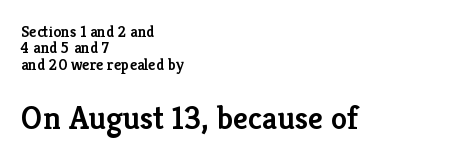
Q: Is the text bold? A: Semi-bold.
Q: Is the text italic (slanted)? A: No, it is upright.
Q: Is the typeface a serif or a sans-serif typeface? A: Serif.
Q: Is the text underlined? A: No.
Q: How is the paragraph aligned? A: Left-aligned.
Q: Is the spacing between letters normal or unusually wide? A: Normal.
Q: Is the spacing between lines tight, normal or loose? A: Tight.
Q: Which block of text is set in a larger size, the first (top) or the second (bottom)? A: The second (bottom) one.
Q: Width (condensed, normal, or wide)? A: Normal.
Q: Stroke contrast? A: Low.
Q: x-height? A: Medium.
Q: Monospaced? A: No.
